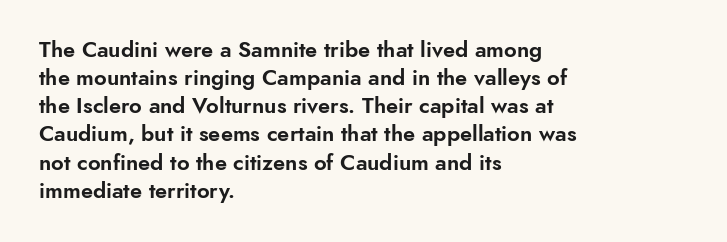
{"italic": "no", "underline": "no", "align": "left", "line_spacing": "normal", "line_spacing_ratio": 1.28, "letter_spacing": "normal", "letter_spacing_em": 0.0, "glyph_px": 22}
